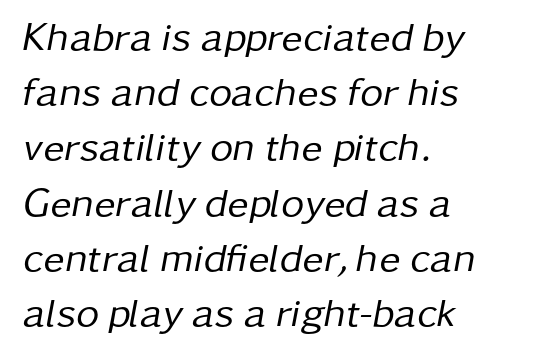
The image shows 40 px regular-weight type, italic (leaning right); set left-aligned, normal line spacing (1.38x), normal letter spacing, not underlined; low stroke contrast and a medium x-height.
